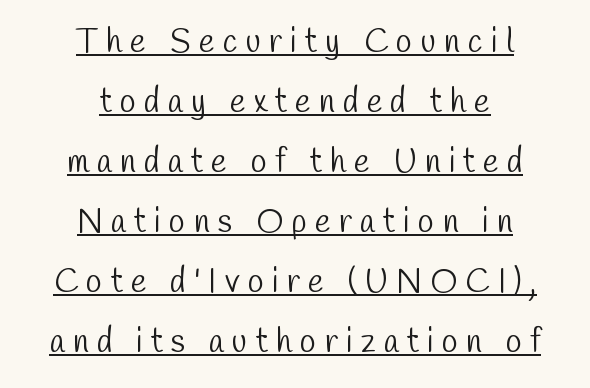
{"serif": "no", "bold": "no", "weight": "light", "width": "condensed", "stroke_contrast": "low", "x_height": "medium", "monospaced": "no", "underline": "yes", "align": "center", "line_spacing_ratio": 1.82, "letter_spacing": "wide", "letter_spacing_em": 0.25, "glyph_px": 33}
